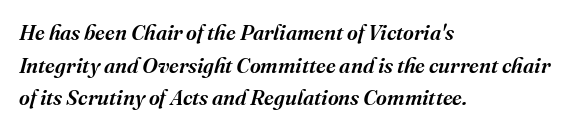
Q: Is the text italic (slanted)? A: Yes, it leans right by about 16 degrees.
Q: Is the text underlined? A: No.
Q: How is the paragraph aligned? A: Left-aligned.
Q: Is the spacing between letters normal or unusually wide? A: Normal.
Q: Is the spacing between lines tight, normal or loose? A: Normal.
